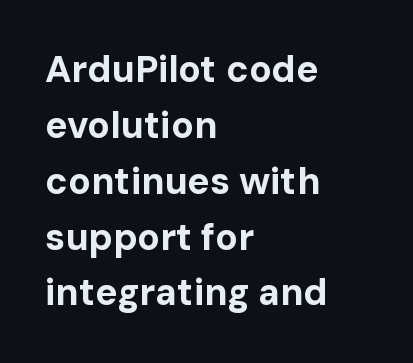
The image shows 37 px bold sans-serif type, upright; set left-aligned, normal line spacing (1.51x), normal letter spacing, not underlined; low stroke contrast and a medium x-height.
